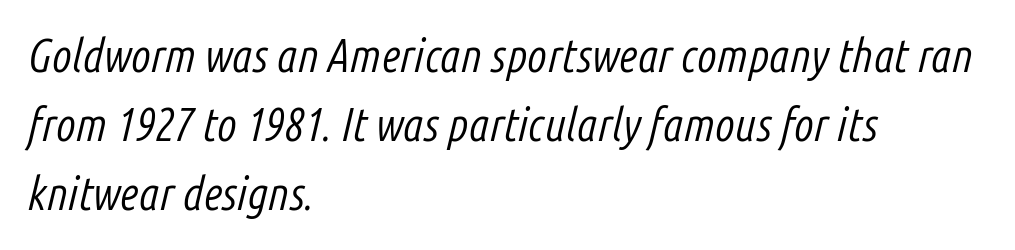
Q: Is the text bold? A: No.
Q: Is the text italic (slanted)? A: Yes, it leans right by about 14 degrees.
Q: Is the text underlined? A: No.
Q: How is the paragraph aligned? A: Left-aligned.
Q: Is the spacing between letters normal or unusually wide? A: Normal.
Q: Is the spacing between lines tight, normal or loose? A: Normal.
Q: Width (condensed, normal, or wide)? A: Condensed.
Q: Stroke contrast? A: Low.
Q: x-height? A: Medium.
Q: Monospaced? A: No.
